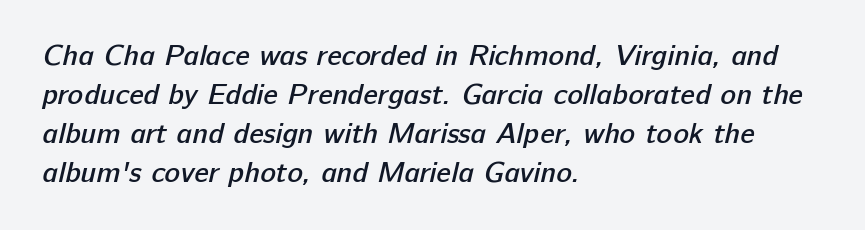
Every letter is mildly thick-stroked: semibold rather than bold. This sample uses a sans-serif face. Each new line begins a customary step beneath the previous one. A clean baseline with only descenders dipping below it.
